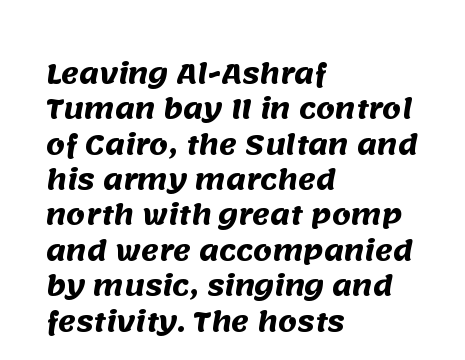
In terms of leading, this rendering sits right in the middle. The gaps between neighbouring characters are ordinary and unremarkable. The baseline area is clear. Chunky letters — that's bold for sure. The setting favours the left margin, as ordinary paragraphs usually do.
